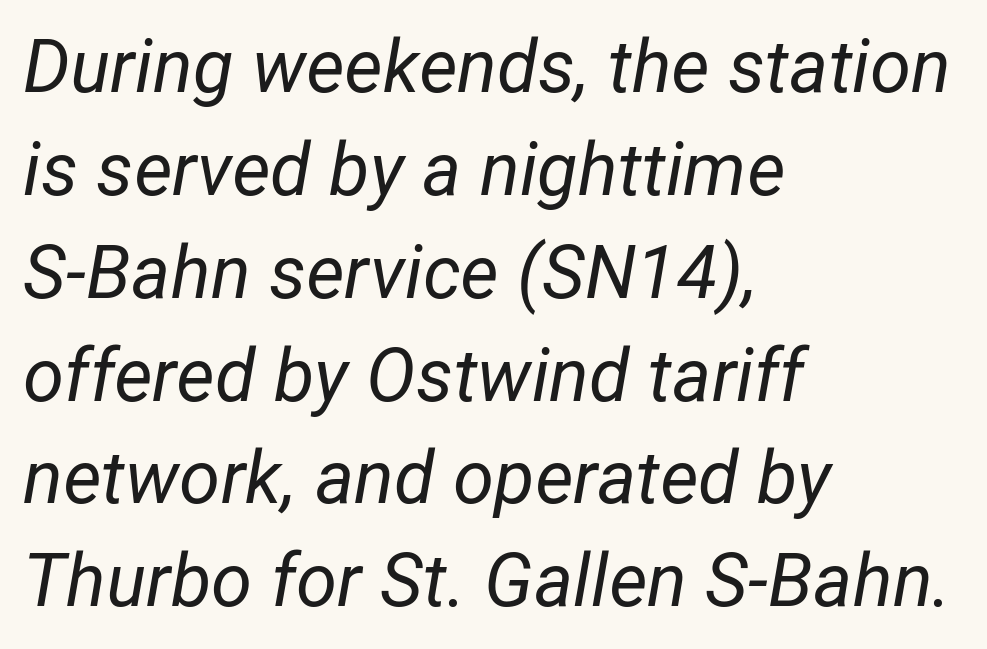
{"italic": "yes", "lean": "right", "slant_degrees": 12, "bold": "no", "weight": "regular", "width": "normal", "stroke_contrast": "low", "x_height": "medium", "monospaced": "no", "underline": "no", "align": "left", "line_spacing": "normal", "line_spacing_ratio": 1.39, "letter_spacing": "normal", "letter_spacing_em": 0.0, "glyph_px": 74}
